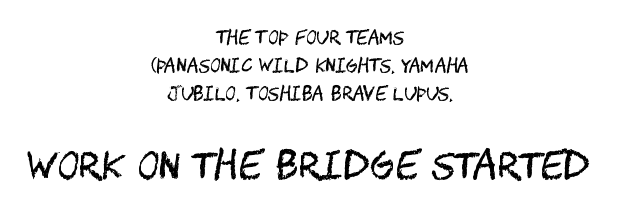
The image shows 37 px regular-weight, condensed sans-serif type, upright; set centered, normal line spacing (1.56x), normal letter spacing, not underlined; the second (bottom) block is 2.06x larger; medium stroke contrast and a large x-height.
